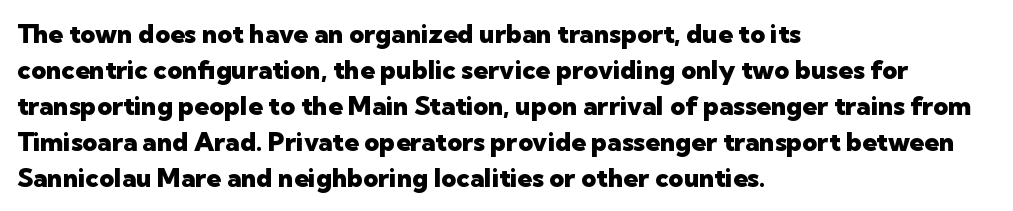
Q: Is the text bold? A: Yes.
Q: Is the text italic (slanted)? A: No, it is upright.
Q: Is the text underlined? A: No.
Q: How is the paragraph aligned? A: Left-aligned.
Q: Is the spacing between letters normal or unusually wide? A: Normal.
Q: Is the spacing between lines tight, normal or loose? A: Normal.
